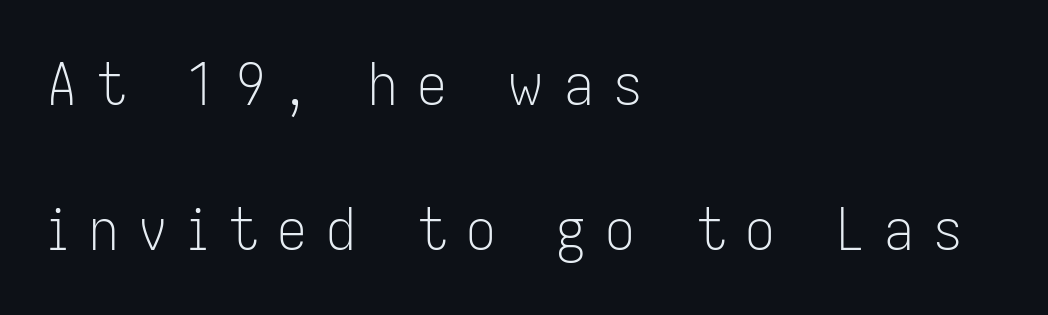
The image shows 59 px light, condensed sans-serif type, upright; set left-aligned, loose line spacing (2.46x), unusually wide letter spacing (+0.33 em), not underlined; low stroke contrast and a medium x-height.
